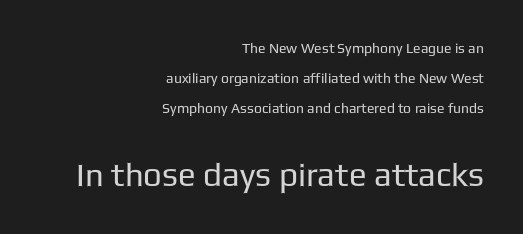
This is the regular roman posture of the typeface. Compared with typical body copy, the letter spacing here is the same. Type size steps up from the first block to the second. Airy leading.
